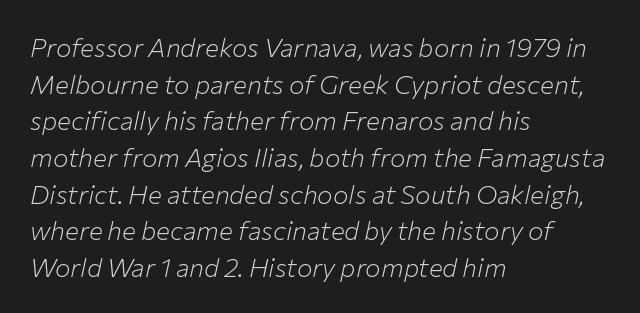
The image shows 26 px text type, italic (leaning right); set left-aligned, normal line spacing (1.41x), normal letter spacing, not underlined.
